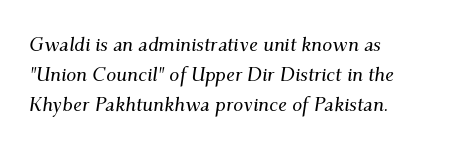
The image shows 20 px text type, italic (leaning right); set left-aligned, normal line spacing (1.51x), normal letter spacing, not underlined.
